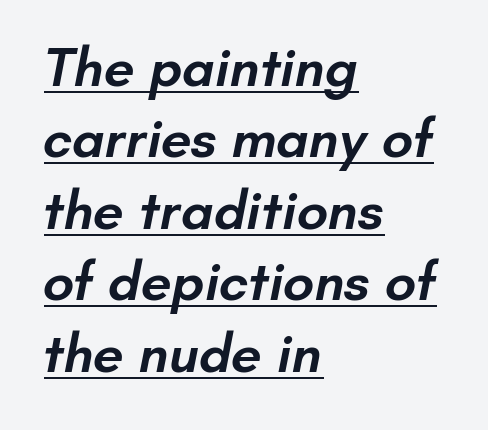
Q: Is the text bold? A: Semi-bold.
Q: Is the typeface a serif or a sans-serif typeface? A: Sans-serif.
Q: Is the text underlined? A: Yes.
Q: How is the paragraph aligned? A: Left-aligned.
Q: Is the spacing between letters normal or unusually wide? A: Normal.
Q: Is the spacing between lines tight, normal or loose? A: Normal.
Q: Width (condensed, normal, or wide)? A: Normal.
Q: Stroke contrast? A: Low.
Q: x-height? A: Small.
Q: Monospaced? A: No.
